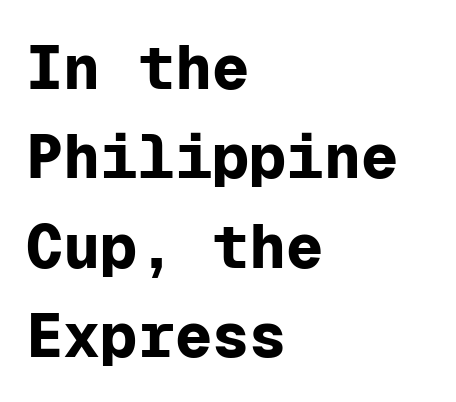
{"serif": "no", "italic": "no", "bold": "yes", "weight": "bold", "width": "normal", "stroke_contrast": "low", "x_height": "medium", "monospaced": "yes", "underline": "no", "align": "left", "line_spacing": "normal", "line_spacing_ratio": 1.44, "letter_spacing": "normal", "letter_spacing_em": 0.0, "glyph_px": 62}
